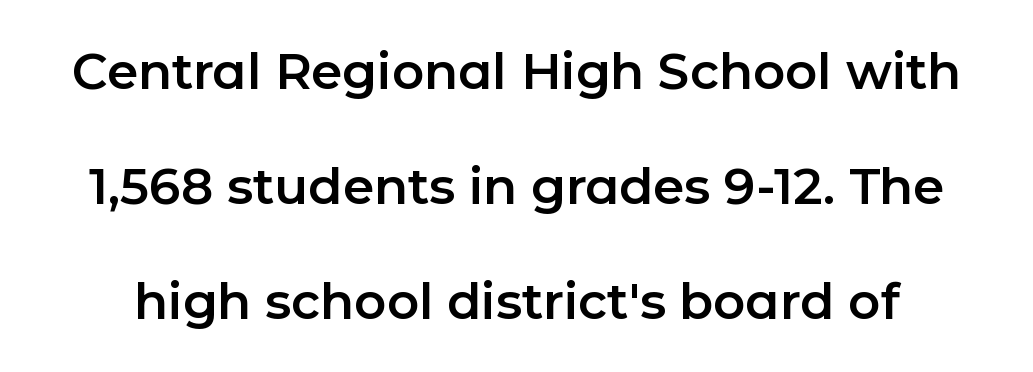
Q: Is the text italic (slanted)? A: No, it is upright.
Q: Is the typeface a serif or a sans-serif typeface? A: Sans-serif.
Q: Is the text underlined? A: No.
Q: Is the spacing between letters normal or unusually wide? A: Normal.
Q: Is the spacing between lines tight, normal or loose? A: Loose.
Q: Width (condensed, normal, or wide)? A: Normal.
Q: Stroke contrast? A: Low.
Q: x-height? A: Medium.
Q: Monospaced? A: No.
